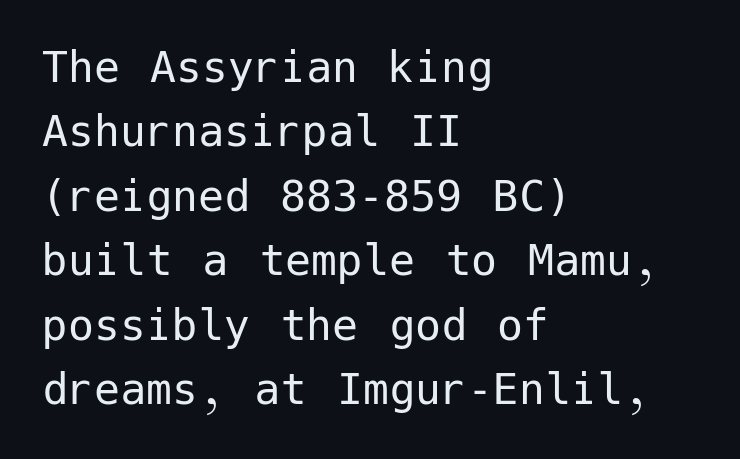
Q: Is the text bold? A: No.
Q: Is the text italic (slanted)? A: No, it is upright.
Q: Is the typeface a serif or a sans-serif typeface? A: Sans-serif.
Q: Is the text underlined? A: No.
Q: How is the paragraph aligned? A: Left-aligned.
Q: Is the spacing between letters normal or unusually wide? A: Normal.
Q: Width (condensed, normal, or wide)? A: Normal.
Q: Stroke contrast? A: Low.
Q: x-height? A: Medium.
